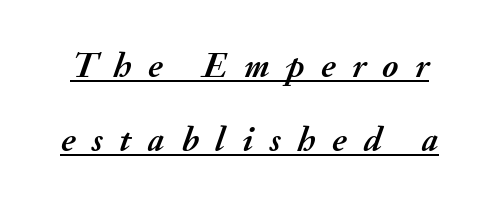
Q: Is the text bold? A: Yes.
Q: Is the text italic (slanted)? A: Yes, it leans right by about 20 degrees.
Q: Is the text underlined? A: Yes.
Q: Is the spacing between letters normal or unusually wide? A: Unusually wide.
Q: Is the spacing between lines tight, normal or loose? A: Loose.
Q: Width (condensed, normal, or wide)? A: Normal.
Q: Stroke contrast? A: Medium.
Q: x-height? A: Small.
Q: Monospaced? A: No.
